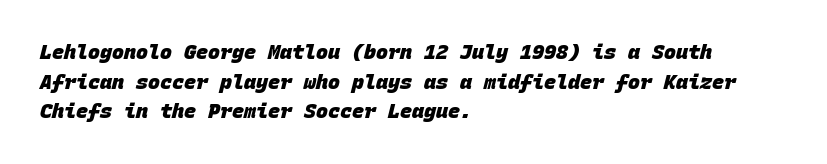
The lines are quadded left. The space beneath each line is pristine and unruled. The passage shown is emphatically bold. Successive baselines arrive at the customary interval. This sample uses plain, unmodified letter spacing.
